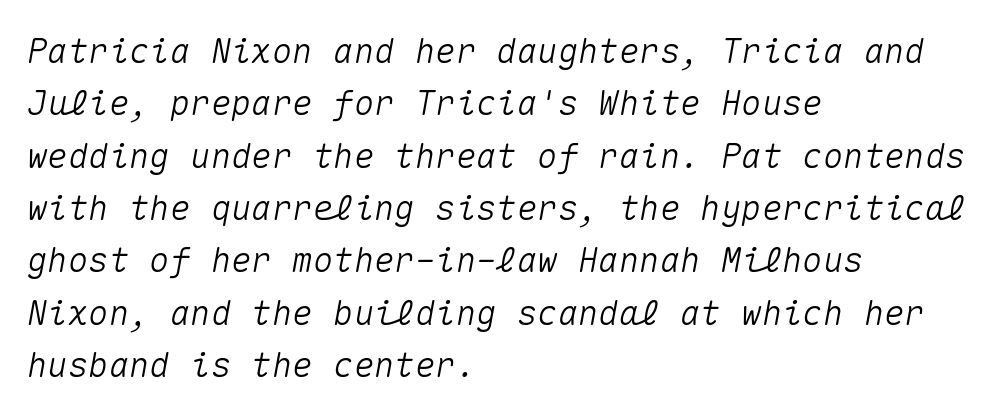
{"italic": "yes", "lean": "right", "slant_degrees": 10, "width": "normal", "stroke_contrast": "medium", "x_height": "medium", "monospaced": "yes", "underline": "no", "align": "left", "line_spacing": "normal", "line_spacing_ratio": 1.54, "letter_spacing": "normal", "letter_spacing_em": 0.0, "glyph_px": 34}
